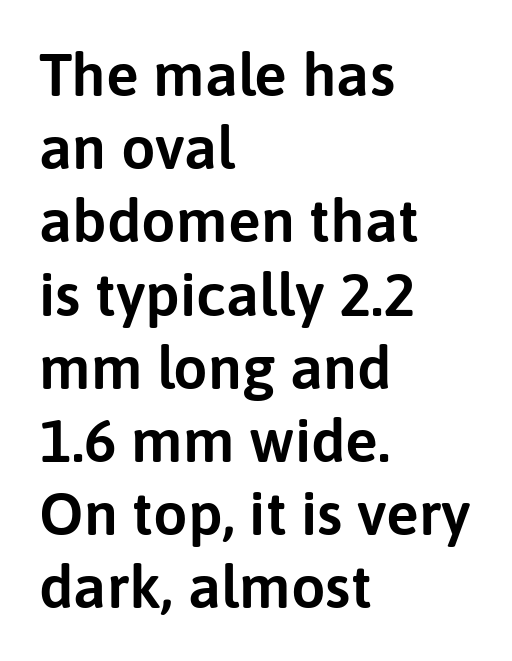
Q: Is the text italic (slanted)? A: No, it is upright.
Q: Is the typeface a serif or a sans-serif typeface? A: Sans-serif.
Q: Is the text underlined? A: No.
Q: How is the paragraph aligned? A: Left-aligned.
Q: Is the spacing between letters normal or unusually wide? A: Normal.
Q: Width (condensed, normal, or wide)? A: Normal.
Q: Stroke contrast? A: Low.
Q: x-height? A: Medium.
Q: Monospaced? A: No.
